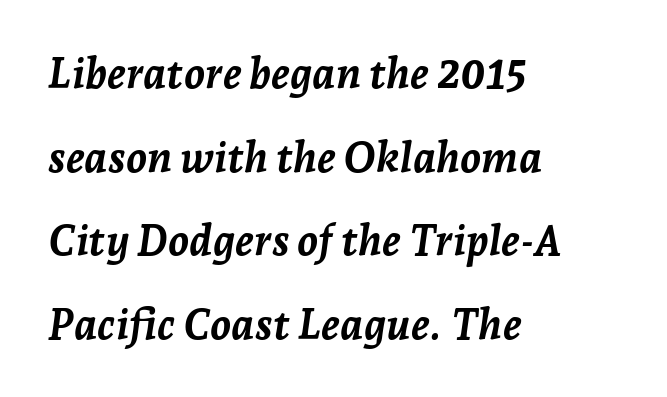
{"italic": "yes", "lean": "right", "slant_degrees": 7, "bold": "yes", "weight": "semibold", "width": "normal", "stroke_contrast": "low", "x_height": "medium", "monospaced": "no", "underline": "no", "align": "left", "line_spacing": "loose", "line_spacing_ratio": 1.99, "letter_spacing": "normal", "letter_spacing_em": 0.0, "glyph_px": 42}
